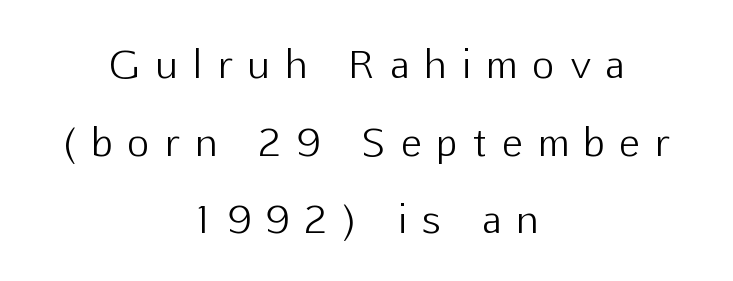
The image shows 38 px light sans-serif type, upright; set centered, loose line spacing (2.04x), unusually wide letter spacing (+0.42 em), not underlined; low stroke contrast and a medium x-height.
